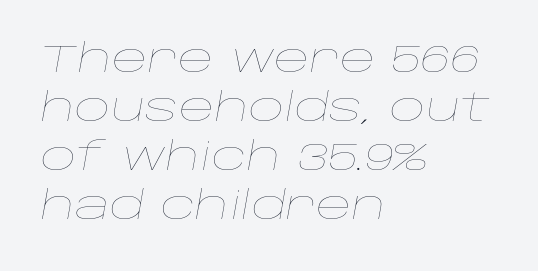
If you drew a line through each stem, it would be angled. Check the space under the baseline: it is left empty. The letters look calm and open, with moderate or lighter stems. The designer left line spacing at the default.
